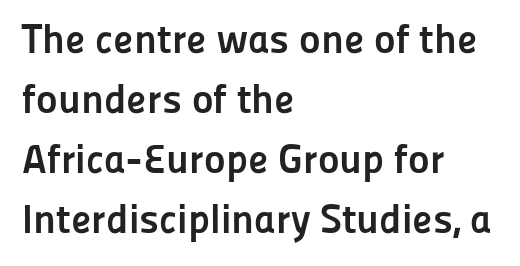
The image shows 41 px semibold sans-serif type, upright; set left-aligned, normal line spacing (1.46x), normal letter spacing, not underlined; low stroke contrast and a medium x-height.
